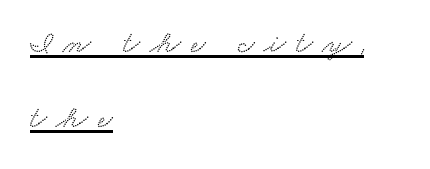
{"serif": "yes", "width": "wide", "stroke_contrast": "low", "x_height": "small", "monospaced": "no", "underline": "yes", "align": "left", "line_spacing": "loose", "line_spacing_ratio": 2.35, "letter_spacing": "wide", "letter_spacing_em": 0.31, "glyph_px": 32}
